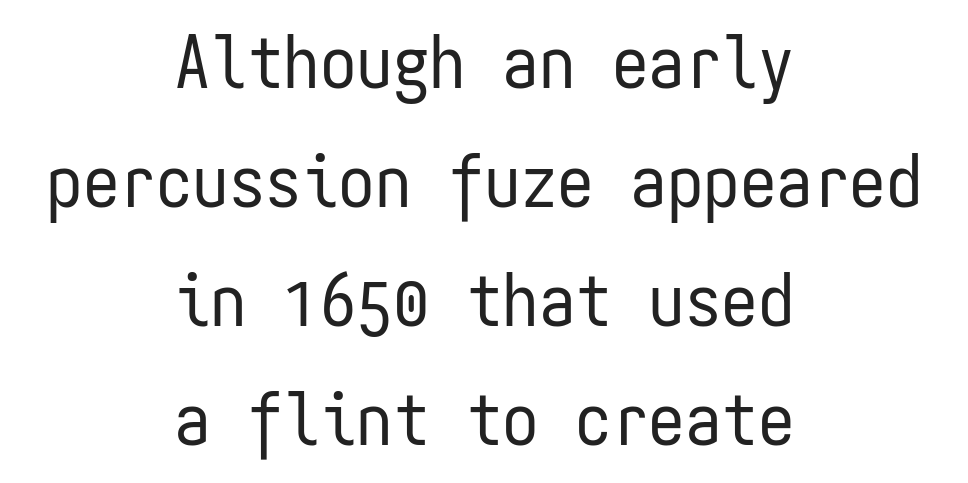
Every character sits straight up, as roman type does. What stands out about the letter spacing? Nothing — it is the standard amount. Unlike a traditional serif, this face leaves its strokes unadorned. Descenders are the only things crossing below the line. Notice how the passage keeps no hard edge, just a central spine. The leading is moderate, giving the passage an even texture.
